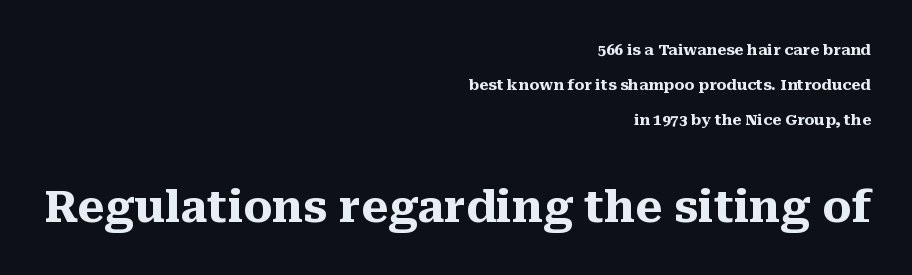
What weight is shown? A full bold with thick strokes. Look at the glyph heights: the lower group is clearly the bigger setting. The passage shown is typed in a proportional face where columns would drift. Does the type have serifs? Yes, each stem ends in a small foot. How are the letters spaced? Ordinarily, with no added tracking. You can tell it's not italic because the verticals are truly vertical.
